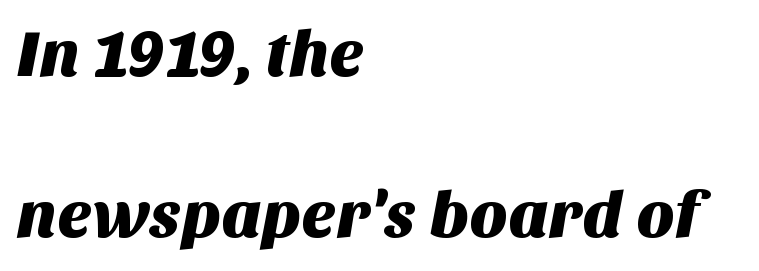
The image shows 65 px sans-serif type; set left-aligned, loose line spacing (2.47x), normal letter spacing, not underlined; medium stroke contrast and a large x-height.
